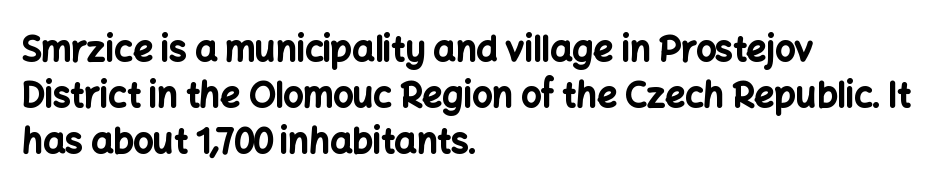
The image shows 35 px bold sans-serif type, upright; set left-aligned, normal line spacing (1.32x), normal letter spacing, not underlined; low stroke contrast and a medium x-height.
